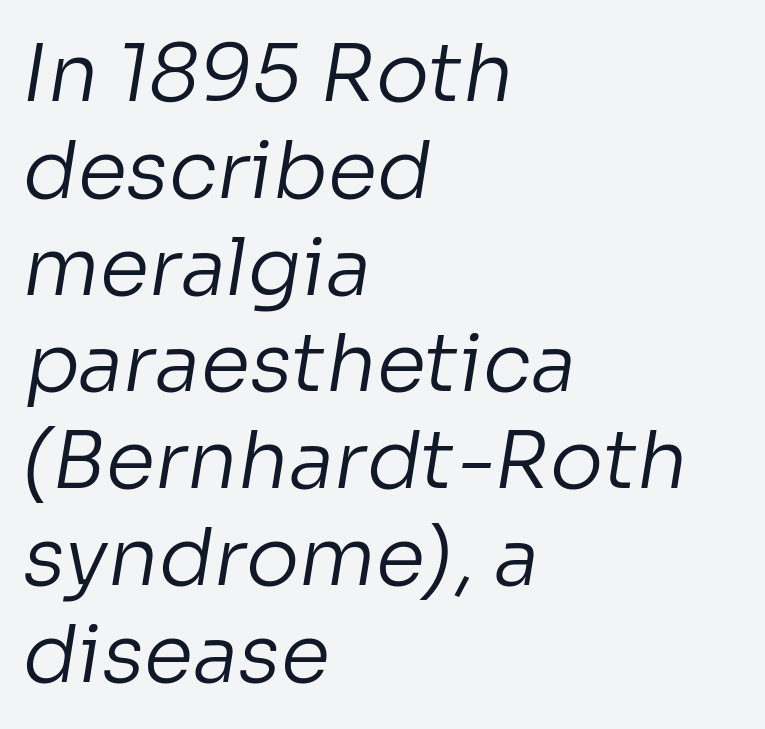
The image shows 80 px regular-weight sans-serif type; set left-aligned, line spacing 1.21x, normal letter spacing, not underlined; low stroke contrast and a medium x-height.
